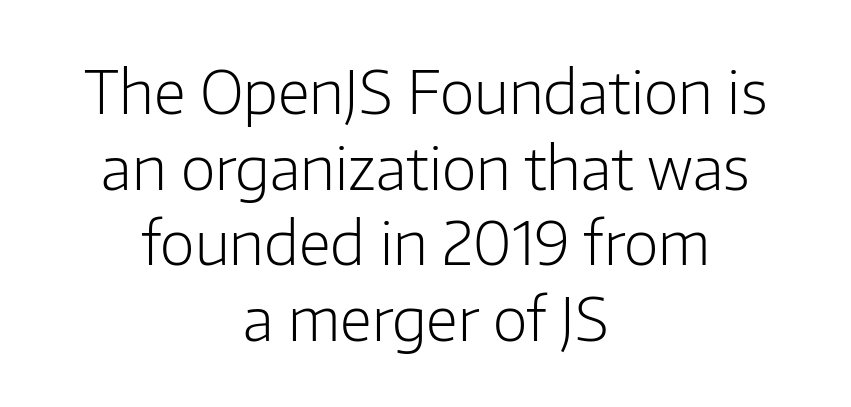
The image shows 60 px light sans-serif type, upright; set centered, normal line spacing (1.26x), normal letter spacing, not underlined; low stroke contrast and a medium x-height.
